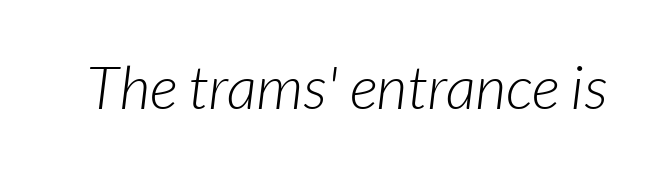
{"serif": "no", "bold": "no", "weight": "light", "width": "normal", "stroke_contrast": "low", "x_height": "medium", "monospaced": "no", "underline": "no", "letter_spacing": "normal", "letter_spacing_em": 0.0, "glyph_px": 60}
